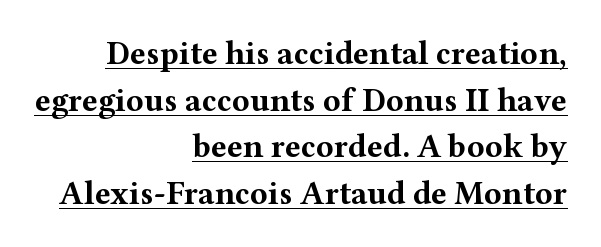
The lines are quadded right. Its strokes are broad and dark, the hallmark of bold type. Rendered with straight, roman letterforms. Spacing between characters is what you'd get straight out of the box. Stroke terminals: seriffed.
